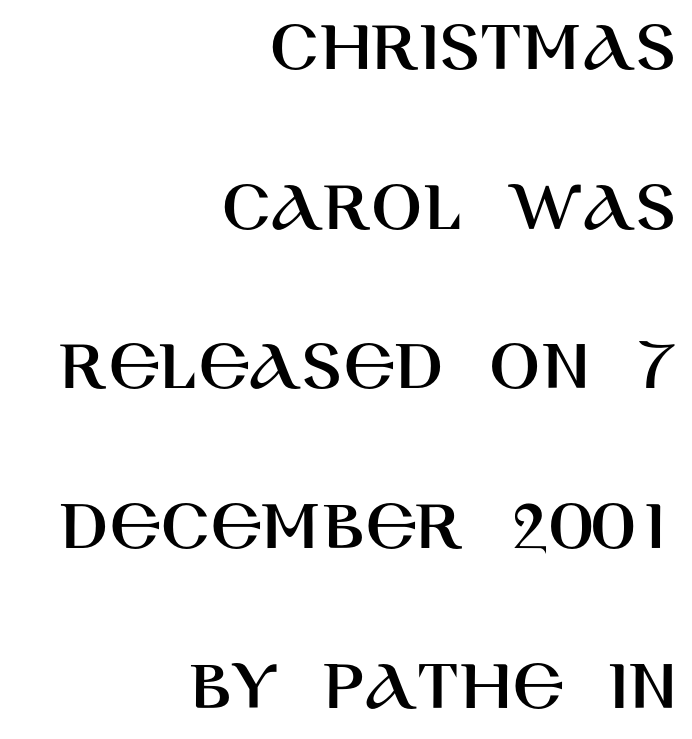
The typography opts for an upright posture over an oblique one. Think of a printed novel: that variable character pitch is what you see here. Classification — sans serif. Teacher's note: observe the even right margin — that is flush-right alignment. Does the leading feel generous? Absolutely, it's lavish.
